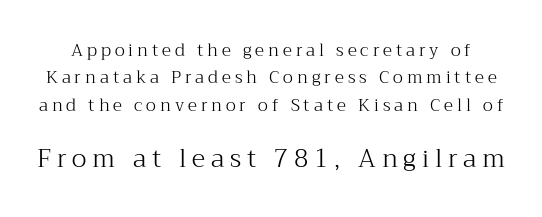
The image shows 25 px text type, upright; set normal line spacing (1.61x), unusually wide letter spacing (+0.23 em), not underlined; the second (bottom) block is 1.47x larger.
